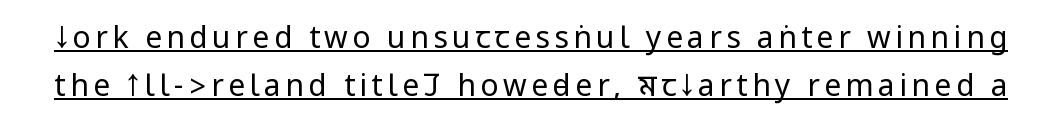
Underlined type. Stem width sits at or under what a default text font uses. This is the regular roman posture of the typeface. If you measured baseline to baseline, you'd find a middling distance.
